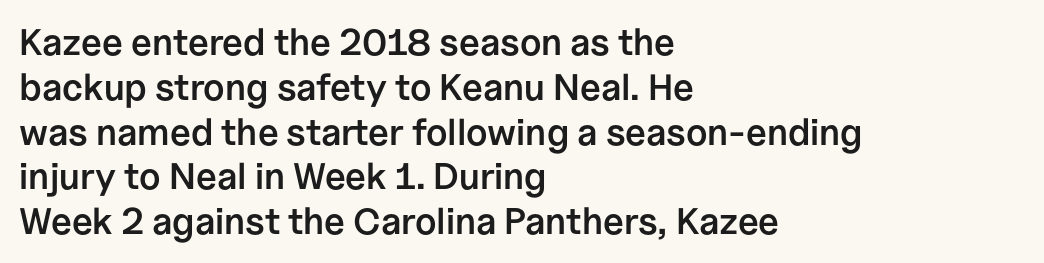
Q: Is the text bold? A: Semi-bold.
Q: Is the text italic (slanted)? A: No, it is upright.
Q: Is the typeface a serif or a sans-serif typeface? A: Sans-serif.
Q: Is the text underlined? A: No.
Q: How is the paragraph aligned? A: Left-aligned.
Q: Is the spacing between letters normal or unusually wide? A: Normal.
Q: Width (condensed, normal, or wide)? A: Normal.
Q: Stroke contrast? A: Low.
Q: x-height? A: Medium.
Q: Monospaced? A: No.
